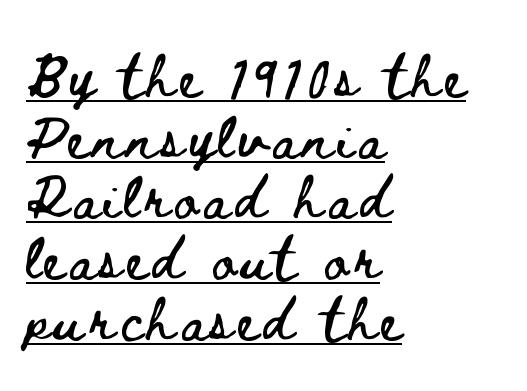
Vertical spacing — default. Glance below the letters and you will spot a drawn line. Character widths vary here, with narrow letters taking less room than wide ones. Short and long lines alike share a common starting point at left.
